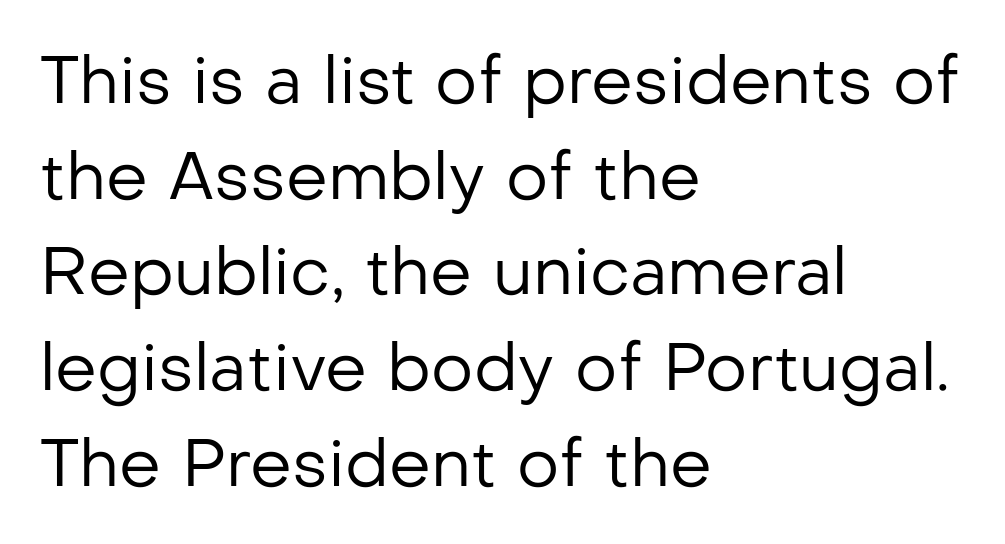
Teacher's note: observe the even left margin — that is flush-left alignment. A sans-serif font was chosen for this passage. Baseline-to-baseline distance is the conventional proportion of letter height. These lines were composed using upright roman letters.
